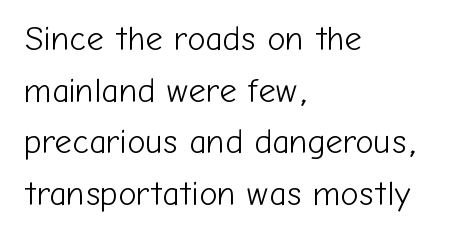
The image shows 34 px light sans-serif type, upright; set left-aligned, normal line spacing (1.52x), normal letter spacing, not underlined; low stroke contrast and a medium x-height.
